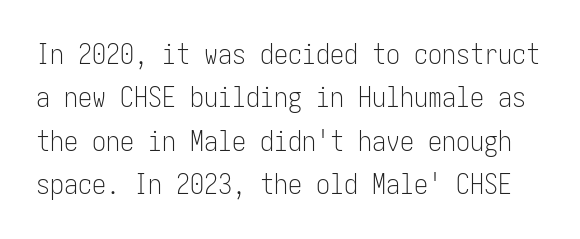
{"serif": "no", "italic": "no", "bold": "no", "weight": "light", "width": "condensed", "stroke_contrast": "low", "x_height": "medium", "underline": "no", "line_spacing": "normal", "line_spacing_ratio": 1.55, "letter_spacing": "normal", "letter_spacing_em": 0.0, "glyph_px": 28}
